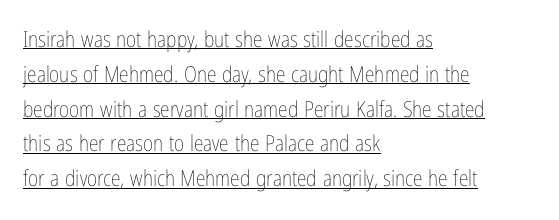
Q: Is the text bold? A: No.
Q: Is the text italic (slanted)? A: No, it is upright.
Q: Is the text underlined? A: Yes.
Q: How is the paragraph aligned? A: Left-aligned.
Q: Is the spacing between letters normal or unusually wide? A: Normal.
Q: Is the spacing between lines tight, normal or loose? A: Normal.
